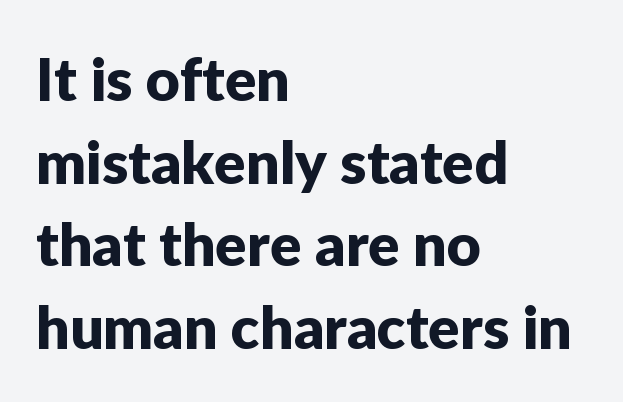
The image shows 59 px sans-serif type, upright; set left-aligned, normal line spacing (1.4x), normal letter spacing, not underlined; low stroke contrast and a medium x-height.
